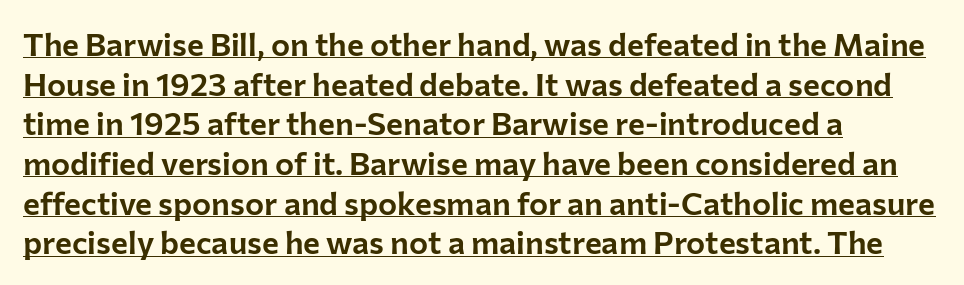
Think of a printed novel: that variable character pitch is what you see here. The characters display no serif detailing; their extremities are plain. Somebody hit Ctrl+U on this one — the words are underlined. The type is set solid horizontally, with unmodified tracking. Italic? Not at all — the glyphs are vertical.
